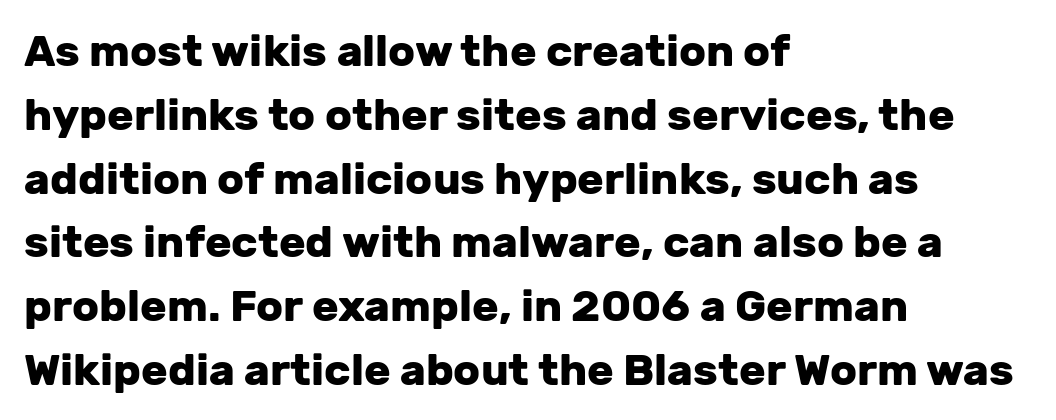
This is the regular roman posture of the typeface. Do the characters align in a grid? No, the font is proportional. Reading down the column, the eye jumps a familiar distance to each next line. Is this a sans? Yes — the strokes have no serifs. Casual observation: everything's shoved over to the left. Just letters on the line, the space beneath them empty.
